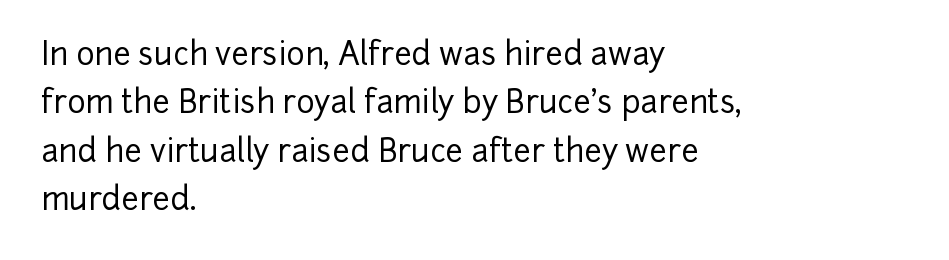
Is there much room between lines? A standard amount, neither cramped nor airy. Style check: upright. The letterforms sit shoulder to shoulder at normal distance. Horizontally, the lines are justified to the leading edge only. Nothing sits at the stroke ends, so this counts as sans-serif.
